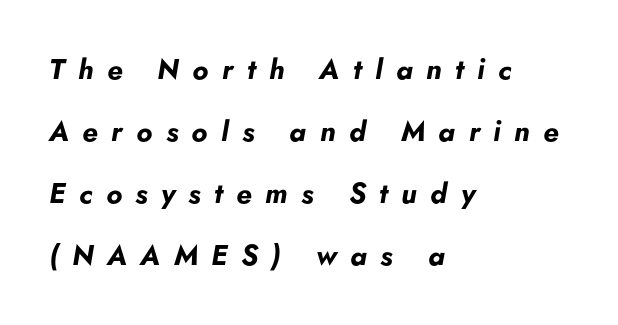
Q: Is the text bold? A: Yes.
Q: Is the text italic (slanted)? A: Yes, it leans right by about 5 degrees.
Q: Is the text underlined? A: No.
Q: How is the paragraph aligned? A: Left-aligned.
Q: Is the spacing between letters normal or unusually wide? A: Unusually wide.
Q: Is the spacing between lines tight, normal or loose? A: Loose.
Q: Width (condensed, normal, or wide)? A: Normal.
Q: Stroke contrast? A: Low.
Q: x-height? A: Small.
Q: Monospaced? A: No.
